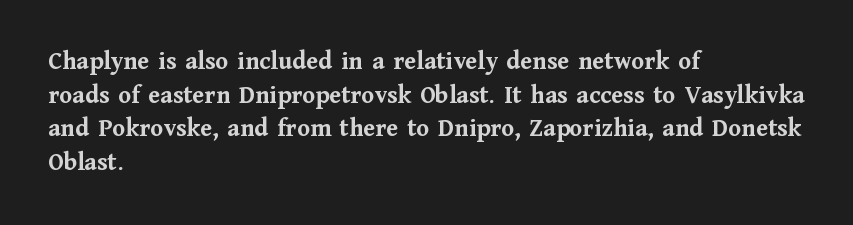
The image shows 26 px bold type, upright; set left-aligned, normal line spacing (1.29x), normal letter spacing, not underlined.
